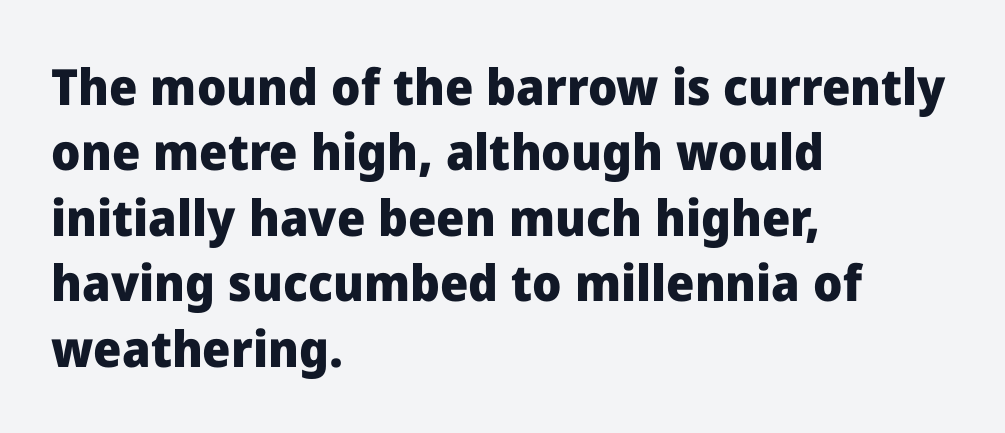
{"serif": "no", "italic": "no", "bold": "yes", "weight": "heavy", "width": "normal", "stroke_contrast": "low", "x_height": "medium", "monospaced": "no", "underline": "no", "align": "left", "line_spacing": "normal", "line_spacing_ratio": 1.31, "letter_spacing": "normal", "letter_spacing_em": 0.0, "glyph_px": 50}
